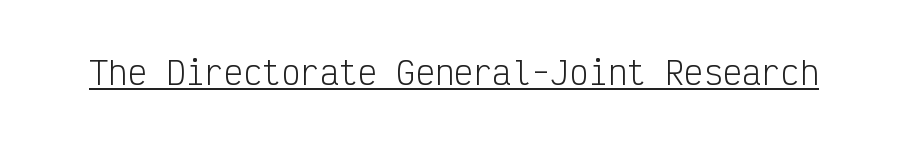
A typographer would call this underscored text. Students, note that the glyphs here touch the page at normal intervals. A roman cut, with each character standing at attention. On a weight scale, this lands at 450 or below. The passage shown is typeset with a sans-serif family. Spacing verdict: monospaced, one width for all characters.
